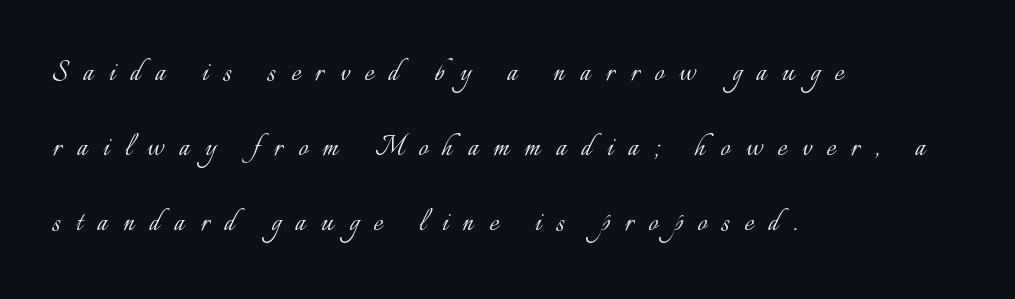
{"bold": "no", "weight": "light", "width": "normal", "stroke_contrast": "low", "x_height": "small", "monospaced": "no", "underline": "no", "align": "left", "line_spacing": "loose", "line_spacing_ratio": 2.21, "letter_spacing": "wide", "letter_spacing_em": 0.45, "glyph_px": 34}
